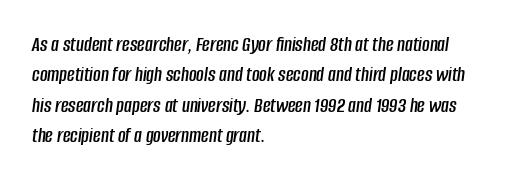
The image shows 21 px text type, italic (leaning right); set left-aligned, normal line spacing (1.45x), normal letter spacing, not underlined.
